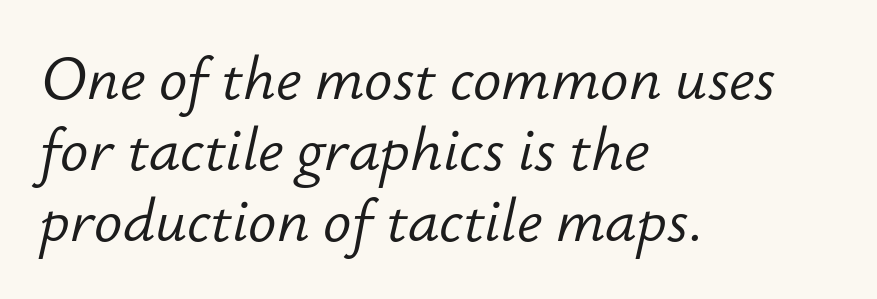
Q: Is the text bold? A: No.
Q: Is the text italic (slanted)? A: Yes, it leans right by about 12 degrees.
Q: Is the text underlined? A: No.
Q: How is the paragraph aligned? A: Left-aligned.
Q: Is the spacing between letters normal or unusually wide? A: Normal.
Q: Width (condensed, normal, or wide)? A: Normal.
Q: Stroke contrast? A: Low.
Q: x-height? A: Small.
Q: Monospaced? A: No.
